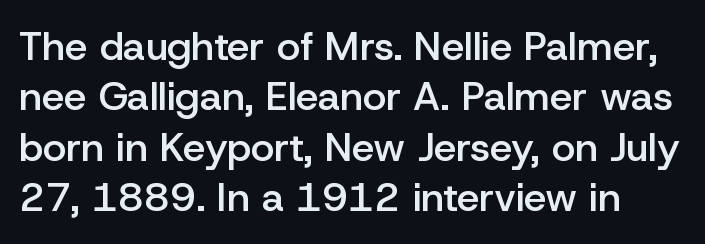
Q: Is the text bold? A: Semi-bold.
Q: Is the text italic (slanted)? A: No, it is upright.
Q: Is the typeface a serif or a sans-serif typeface? A: Sans-serif.
Q: Is the text underlined? A: No.
Q: Is the spacing between letters normal or unusually wide? A: Normal.
Q: Is the spacing between lines tight, normal or loose? A: Normal.
Q: Width (condensed, normal, or wide)? A: Normal.
Q: Stroke contrast? A: Low.
Q: x-height? A: Medium.
Q: Monospaced? A: No.
